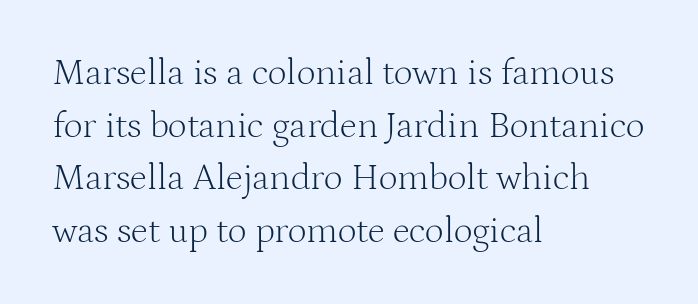
{"serif": "yes", "italic": "no", "bold": "no", "weight": "light", "width": "normal", "stroke_contrast": "medium", "x_height": "medium", "monospaced": "no", "underline": "no", "align": "left", "line_spacing": "normal", "line_spacing_ratio": 1.42, "letter_spacing": "normal", "letter_spacing_em": 0.0, "glyph_px": 37}
